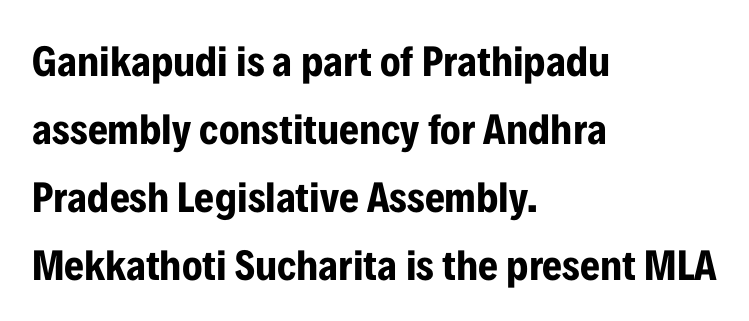
Glyph-to-glyph distance matches everyday printed text. Look at the bottom of the vertical strokes: they stop flat, with no serifs. What's the leading like? Ordinary, nothing unusual. Check under the words: just untouched page.
